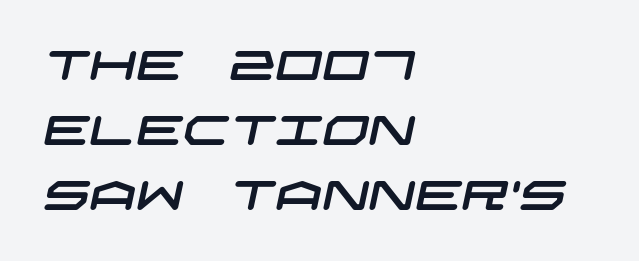
{"serif": "no", "width": "wide", "stroke_contrast": "low", "x_height": "large", "underline": "no", "align": "left", "line_spacing": "normal", "line_spacing_ratio": 1.59, "letter_spacing": "normal", "letter_spacing_em": 0.0, "glyph_px": 41}
